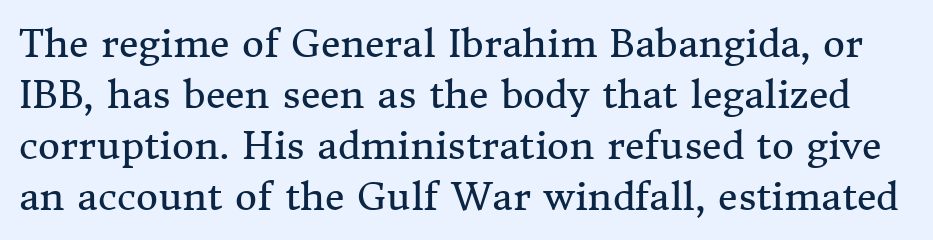
{"serif": "yes", "italic": "no", "bold": "no", "weight": "regular", "width": "normal", "stroke_contrast": "medium", "x_height": "medium", "monospaced": "no", "underline": "no", "line_spacing": "normal", "line_spacing_ratio": 1.34, "letter_spacing": "normal", "letter_spacing_em": 0.0, "glyph_px": 38}
